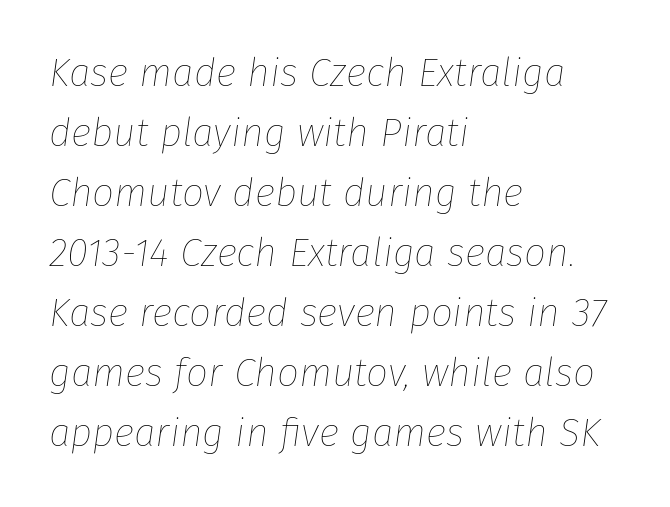
The image shows 39 px thin type, italic (leaning right); set left-aligned, normal line spacing (1.54x), normal letter spacing, not underlined; low stroke contrast and a medium x-height.
